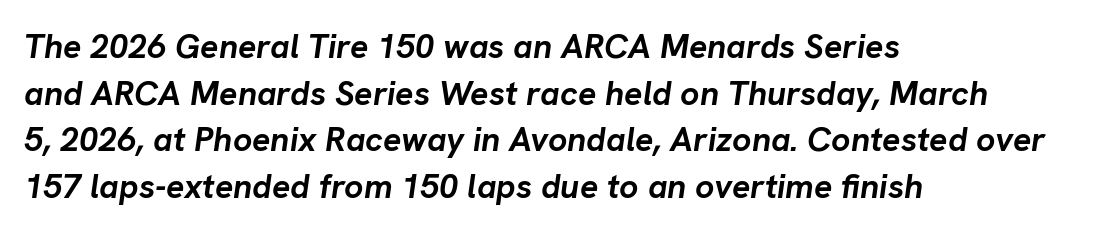
The foot of each line stays bare and open. The lettering tilts uniformly, giving the passage an italic look. The rendering uses a moderate line-height, typical for paragraphs. Nothing unusual about the tracking: characters are spaced as the font intends. The setting favours the left margin, as ordinary paragraphs usually do.
